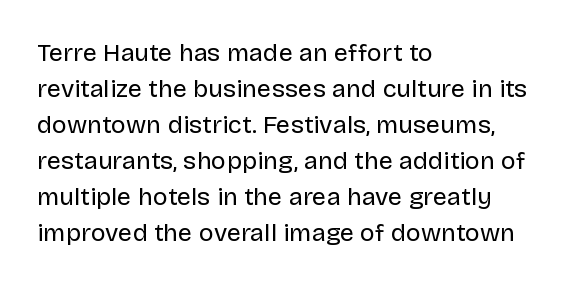
Q: Is the text bold? A: No.
Q: Is the text italic (slanted)? A: No, it is upright.
Q: Is the text underlined? A: No.
Q: How is the paragraph aligned? A: Left-aligned.
Q: Is the spacing between letters normal or unusually wide? A: Normal.
Q: Is the spacing between lines tight, normal or loose? A: Normal.
